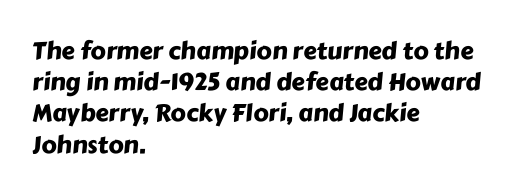
{"underline": "no", "align": "left", "line_spacing": "normal", "line_spacing_ratio": 1.3, "letter_spacing": "normal", "letter_spacing_em": 0.0, "glyph_px": 24}
